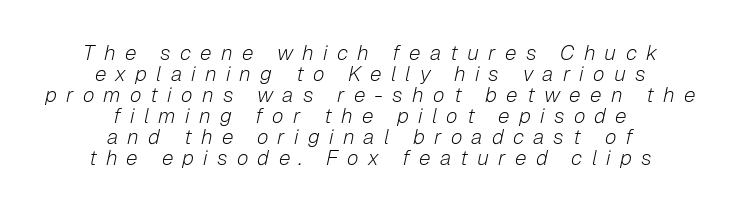
Q: Is the text bold? A: No.
Q: Is the text italic (slanted)? A: Yes, it leans right by about 12 degrees.
Q: Is the text underlined? A: No.
Q: How is the paragraph aligned? A: Centered.
Q: Is the spacing between letters normal or unusually wide? A: Unusually wide.
Q: Is the spacing between lines tight, normal or loose? A: Tight.
